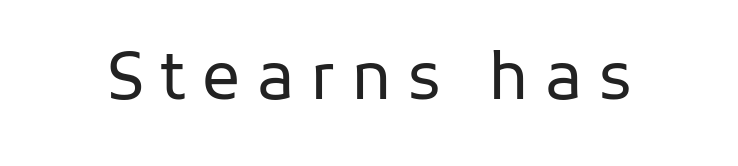
The image shows 64 px regular-weight sans-serif type, upright; set unusually wide letter spacing (+0.25 em), not underlined; low stroke contrast and a medium x-height.
